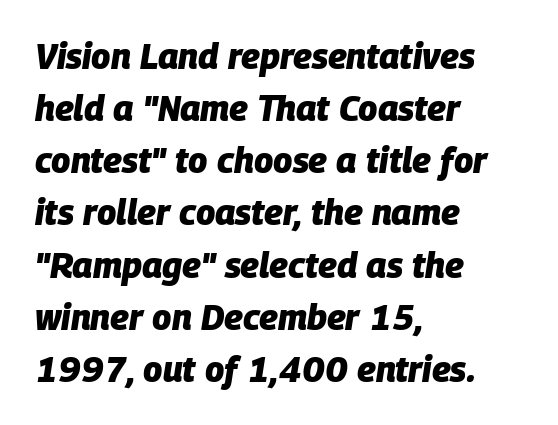
The image shows 35 px heavy type, italic (leaning right); set left-aligned, normal line spacing (1.49x), normal letter spacing, not underlined; low stroke contrast and a large x-height.
